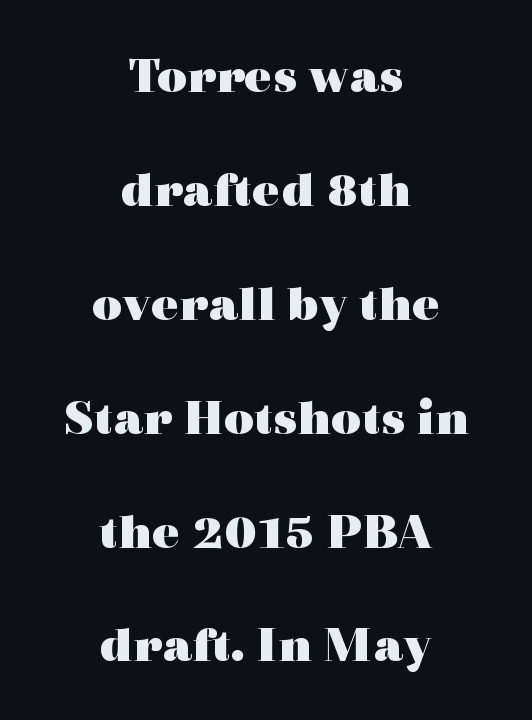
The image shows 52 px heavy, wide serif type, upright; set centered, loose line spacing (2.19x), normal letter spacing, not underlined; a medium x-height.
